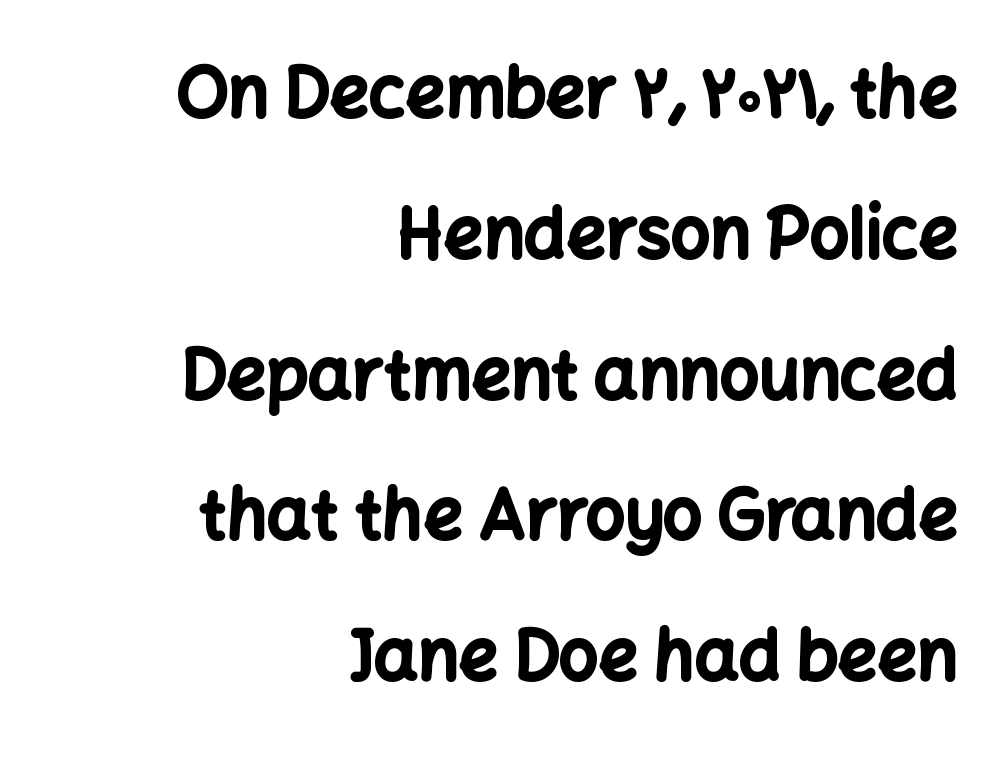
The image shows 69 px bold sans-serif type, upright; set right-aligned, loose line spacing (2.04x), normal letter spacing, not underlined; low stroke contrast and a medium x-height.
